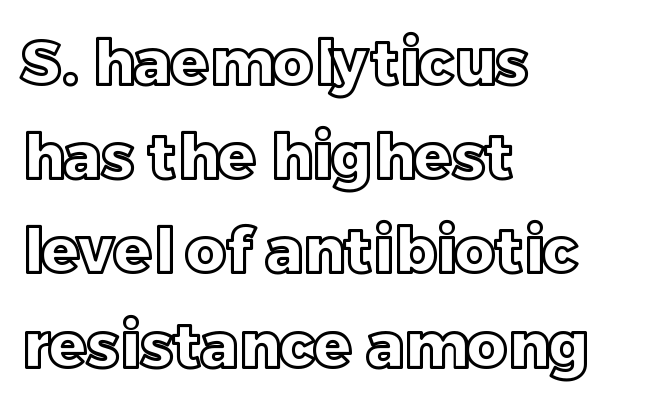
The image shows 62 px text type, upright; set left-aligned, normal line spacing (1.52x), normal letter spacing, not underlined; a large x-height.
